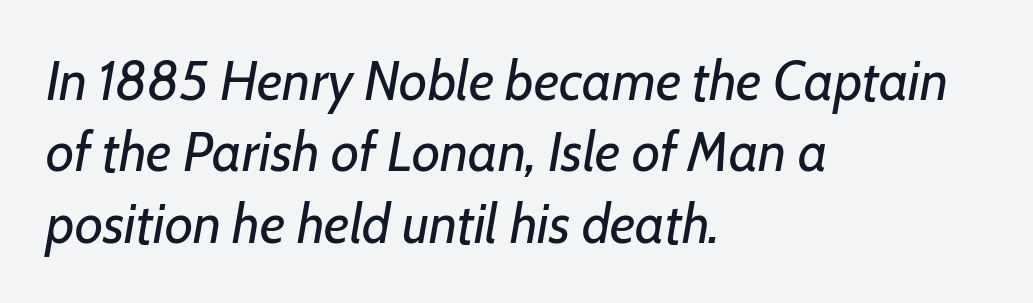
Q: Is the text bold? A: No.
Q: Is the text italic (slanted)? A: Yes, it leans right by about 7 degrees.
Q: Is the text underlined? A: No.
Q: How is the paragraph aligned? A: Left-aligned.
Q: Is the spacing between letters normal or unusually wide? A: Normal.
Q: Is the spacing between lines tight, normal or loose? A: Normal.
Q: Width (condensed, normal, or wide)? A: Normal.
Q: Stroke contrast? A: Low.
Q: x-height? A: Medium.
Q: Monospaced? A: No.
